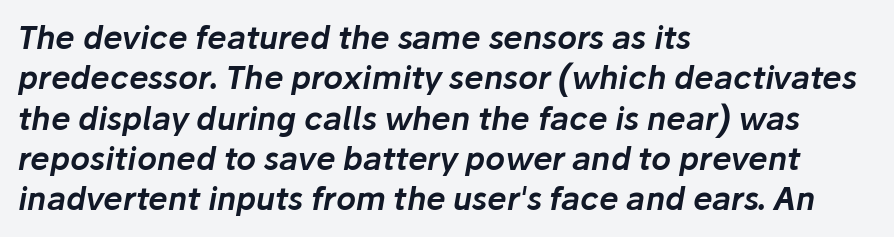
{"italic": "yes", "lean": "right", "slant_degrees": 10, "width": "normal", "stroke_contrast": "low", "x_height": "medium", "monospaced": "no", "underline": "no", "align": "left", "line_spacing": "normal", "line_spacing_ratio": 1.3, "letter_spacing": "normal", "letter_spacing_em": 0.0, "glyph_px": 31}
